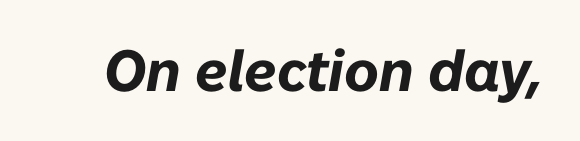
The image shows 58 px bold type, italic (leaning right); set normal letter spacing, not underlined; low stroke contrast and a medium x-height.
